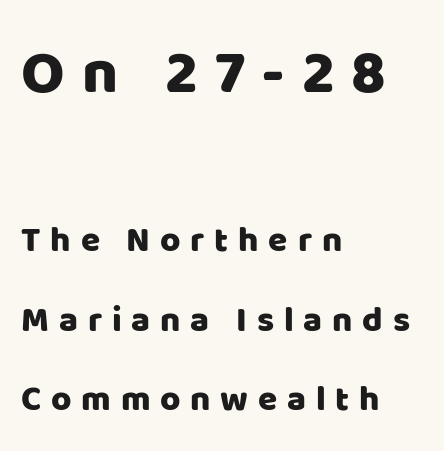
The image shows 62 px sans-serif type, upright; set left-aligned, loose line spacing (2.27x), unusually wide letter spacing (+0.28 em), not underlined; the first (top) block is 1.77x larger; low stroke contrast and a large x-height.
